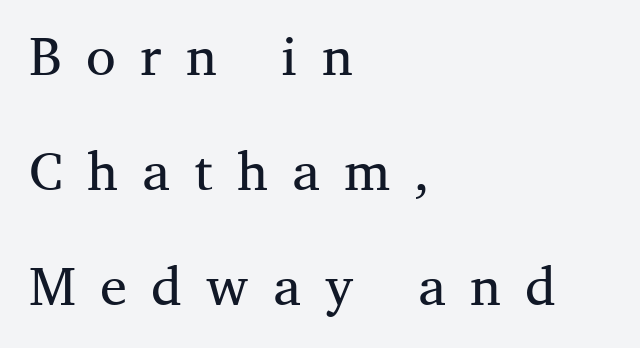
The image shows 54 px regular-weight serif type, upright; set left-aligned, loose line spacing (2.13x), unusually wide letter spacing (+0.45 em), not underlined; medium stroke contrast and a medium x-height.
